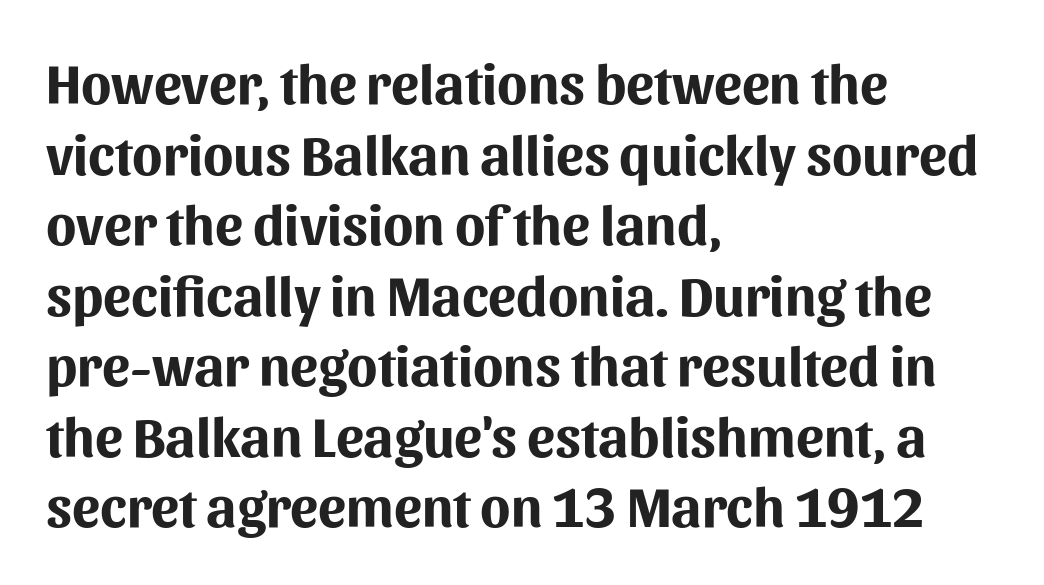
The image shows 56 px bold sans-serif type, upright; set left-aligned, normal line spacing (1.26x), normal letter spacing, not underlined; medium stroke contrast and a medium x-height.
